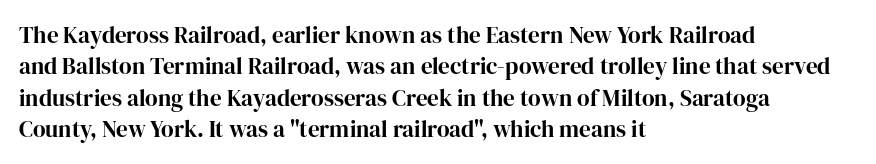
{"italic": "no", "bold": "yes", "underline": "no", "align": "left", "line_spacing": "normal", "line_spacing_ratio": 1.36, "letter_spacing": "normal", "letter_spacing_em": 0.0, "glyph_px": 23}
